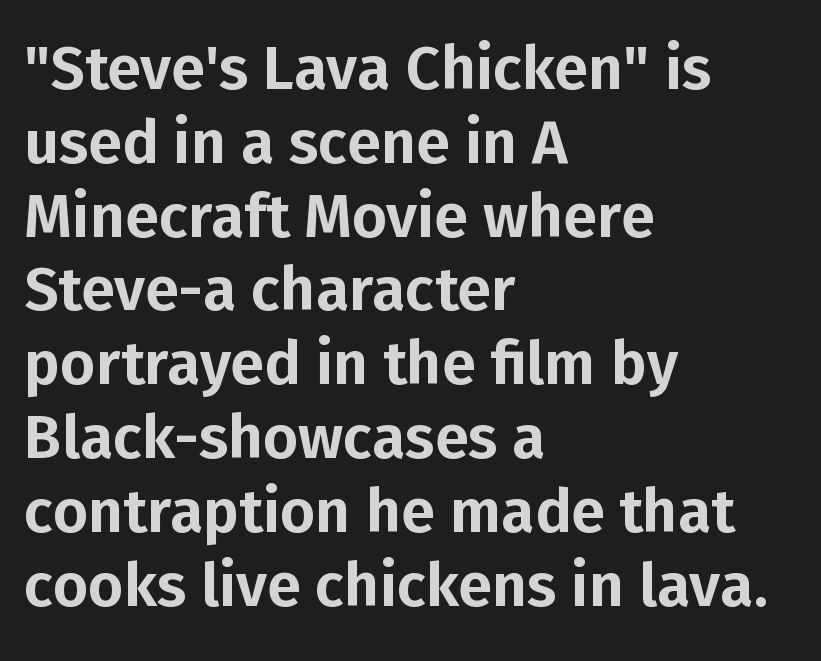
The image shows 61 px sans-serif type, upright; set left-aligned, line spacing 1.21x, normal letter spacing, not underlined; low stroke contrast and a medium x-height.
